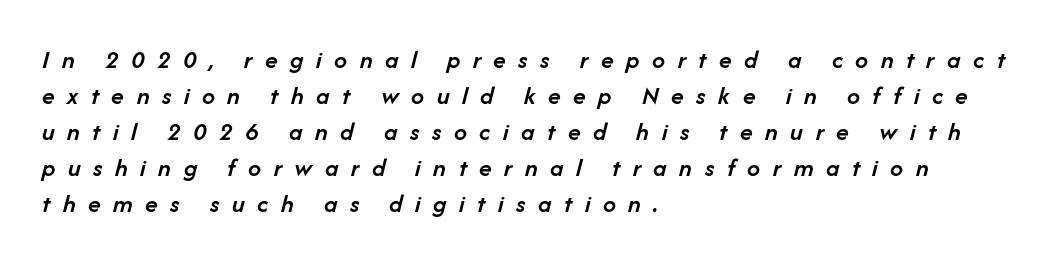
Reading down the block, your eye returns to a fixed left position each line. Any mark beneath the type? The region is blank. The space between consecutive lines is moderate. Summary of weight: moderately heavy, a semibold.
